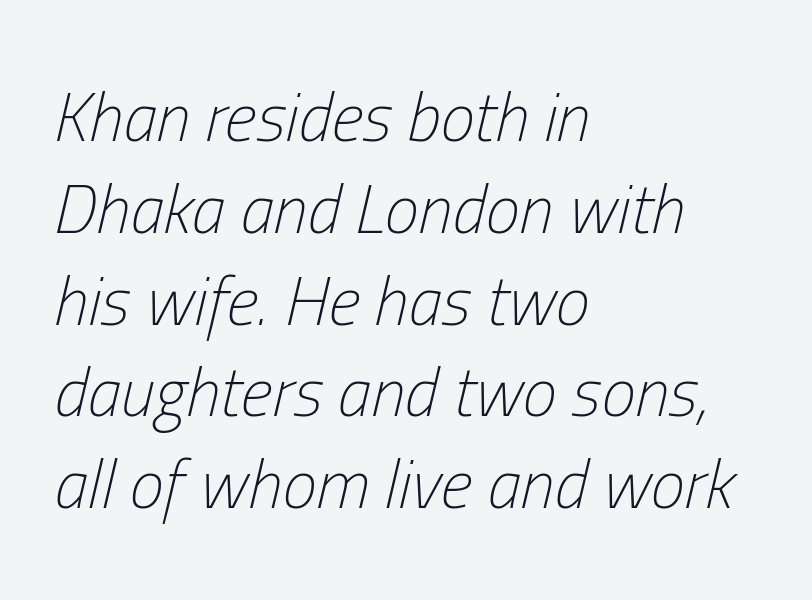
In terms of leading, this rendering sits right in the middle. You could not count columns in this text — the font is proportionally spaced. Each row of text sits above clean, open space. Inter-character spacing is left at the font's built-in metrics. Stems and bowls with no extra thickness — not bold.
